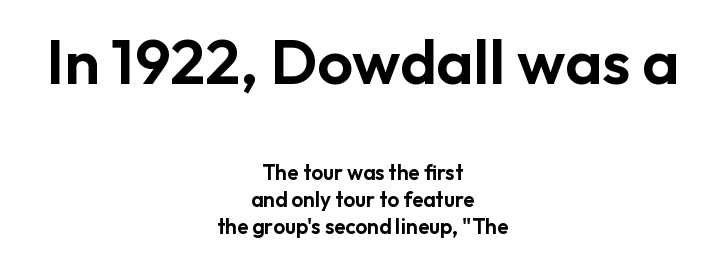
The rag falls on both sides of this text block equally. The block of text has a typical density, with ordinary space between rows. Size hierarchy here favors the leading block over the trailing one. A typesetter would call this zero additional tracking.
